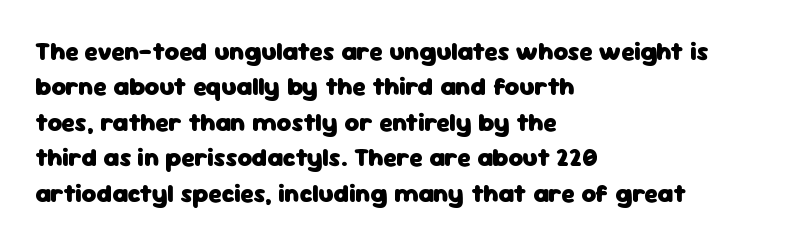
The strokes are fattened all the way to bold. Does the copy run flush right? No — it runs flush left. The face used here is rendered with its standard letterfit. Does the leading feel generous? No, just average. The typography opts for an upright posture over an oblique one.
